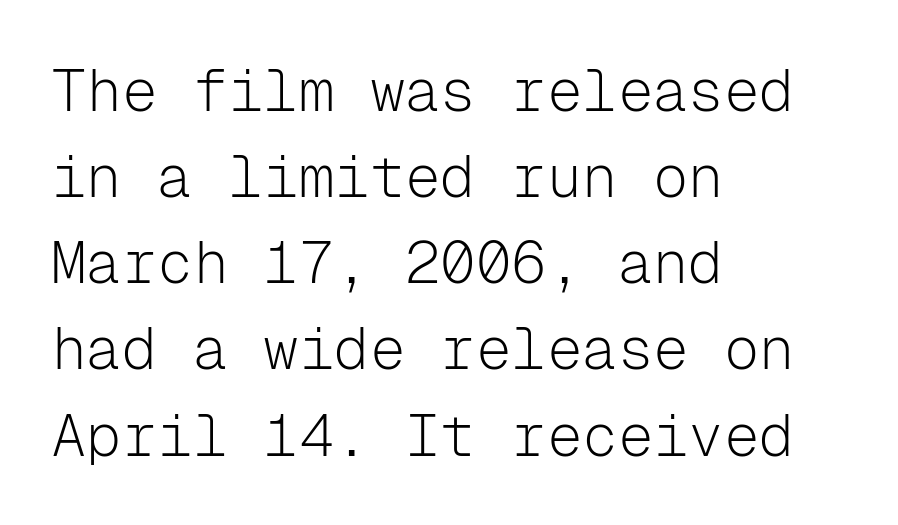
The image shows 59 px light sans-serif type, upright, monospaced; set left-aligned, normal line spacing (1.46x), normal letter spacing, not underlined; low stroke contrast and a medium x-height.
